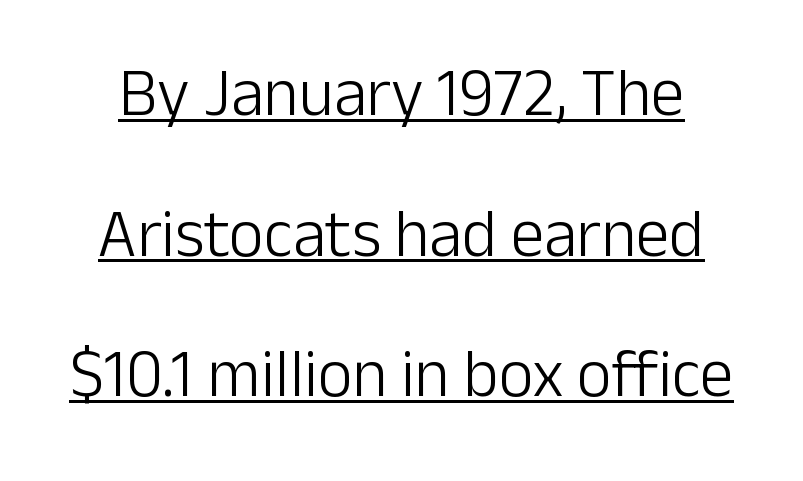
Students, observe: this is what heavily led, spacious text looks like. Quick note: underline on. The face looks like a standard text weight, possibly lighter. Looks like regular typesetting: each glyph gets only the width it needs.
